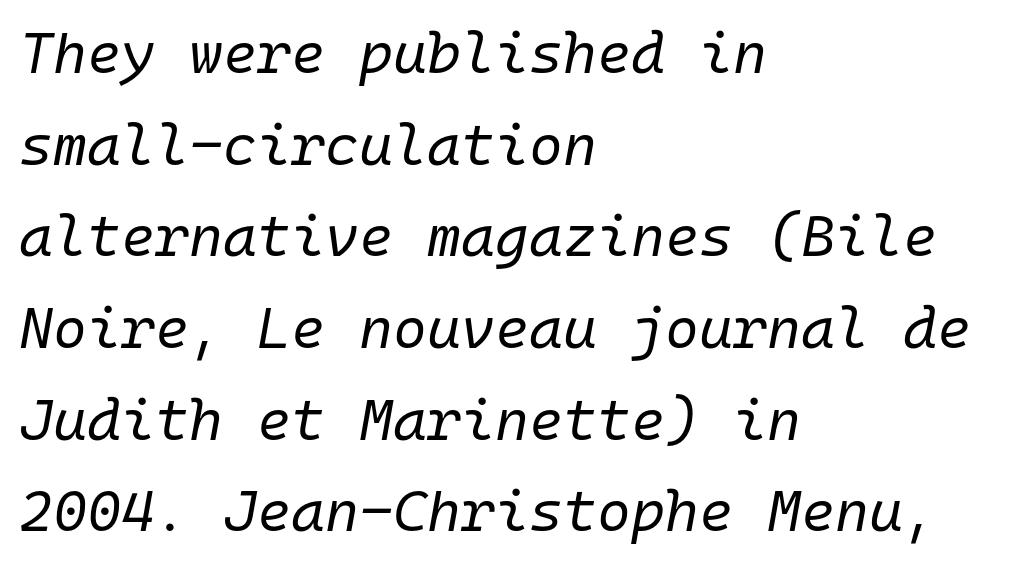
The horizontal fit of the characters is conventional and even. Think of a typewriter: that constant character pitch is what you see here. A typesetter would mark this as italic. The ragged edge is on the right, which tells us the setting is flush left. Beneath every word, the page is bare. These lines sit exactly where default settings would place them.
